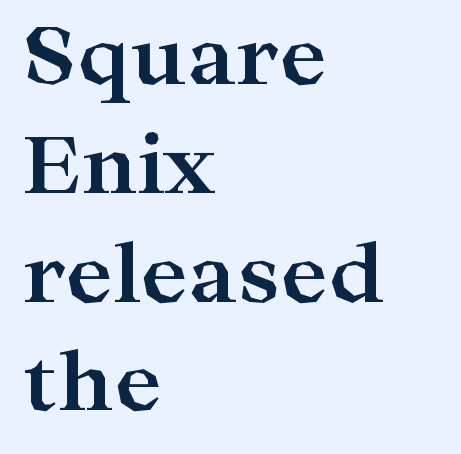
The image shows 80 px bold, wide serif type, upright; set left-aligned, normal line spacing (1.36x), normal letter spacing, not underlined; high stroke contrast and a medium x-height.
